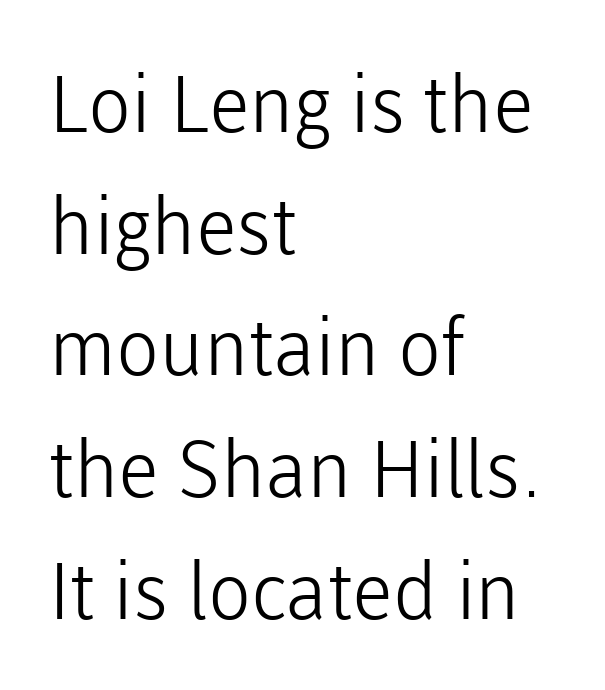
{"serif": "no", "italic": "no", "bold": "no", "weight": "light", "width": "normal", "stroke_contrast": "low", "x_height": "medium", "monospaced": "no", "underline": "no", "align": "left", "line_spacing": "normal", "line_spacing_ratio": 1.54, "letter_spacing": "normal", "letter_spacing_em": 0.0, "glyph_px": 79}
